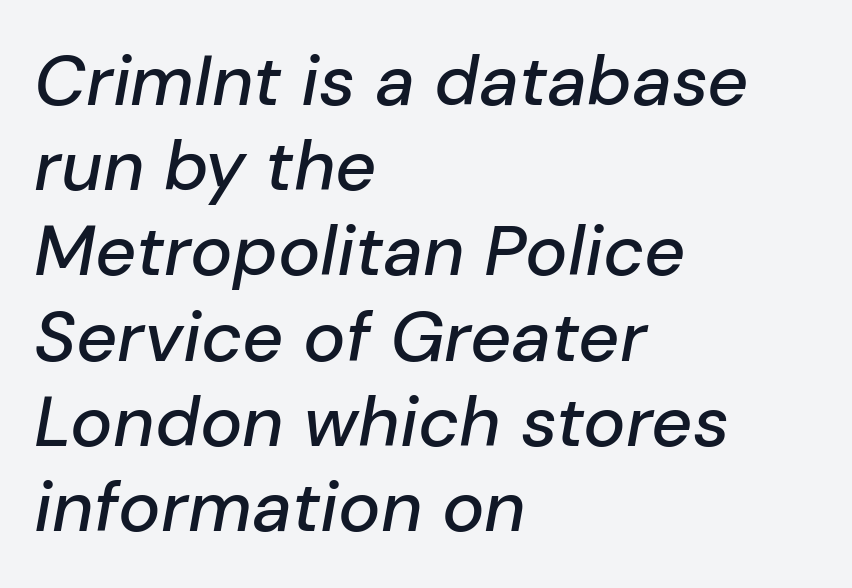
The image shows 71 px text type, italic (leaning right); set left-aligned, line spacing 1.2x, normal letter spacing, not underlined; low stroke contrast and a medium x-height.
